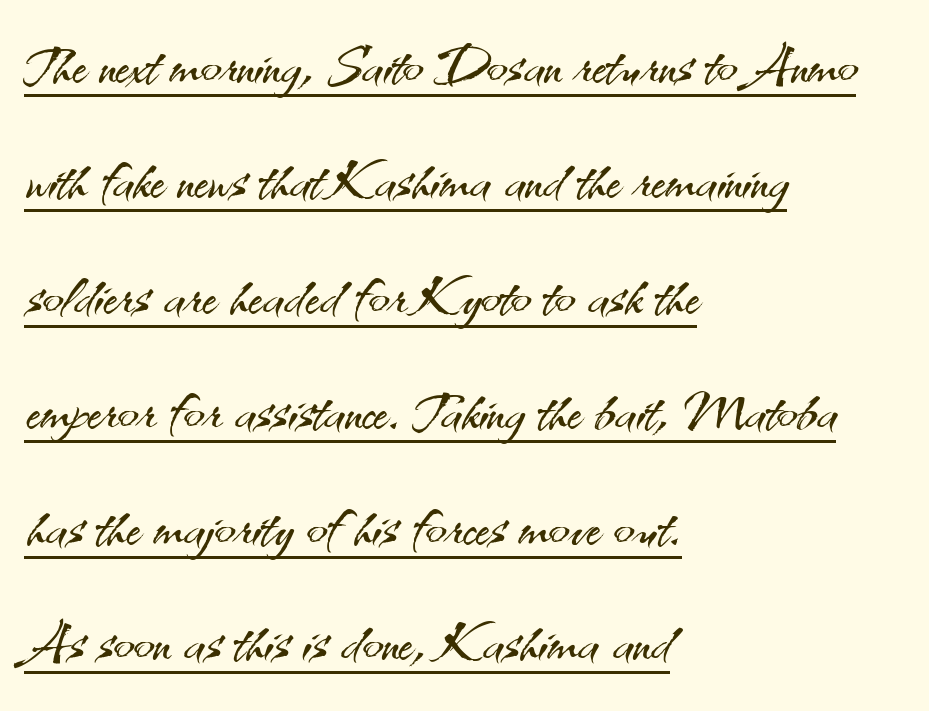
The image shows 77 px light sans-serif type; set left-aligned, normal line spacing (1.5x), normal letter spacing, underlined; medium stroke contrast and a small x-height.
